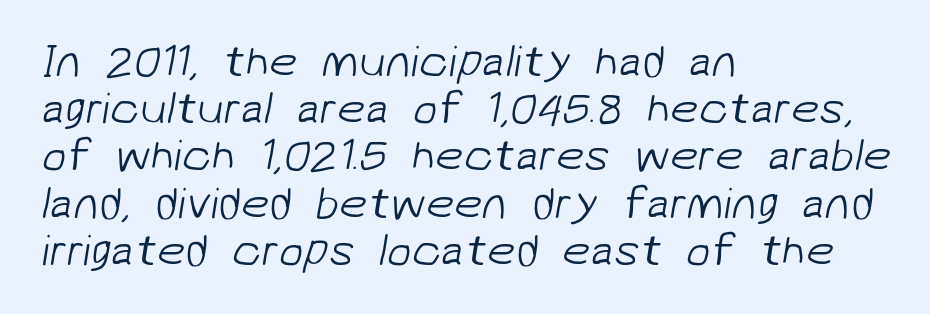
{"serif": "no", "bold": "no", "weight": "light", "width": "normal", "stroke_contrast": "low", "x_height": "medium", "monospaced": "no", "underline": "no", "align": "left", "line_spacing": "tight", "line_spacing_ratio": 1.05, "letter_spacing": "normal", "letter_spacing_em": 0.0, "glyph_px": 45}
